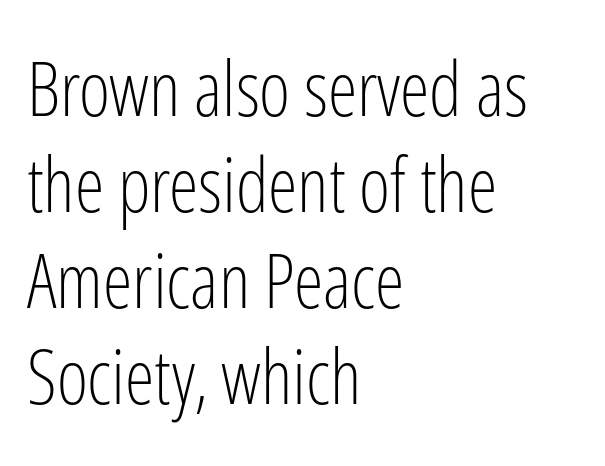
Q: Is the text bold? A: No.
Q: Is the text italic (slanted)? A: No, it is upright.
Q: Is the typeface a serif or a sans-serif typeface? A: Sans-serif.
Q: Is the text underlined? A: No.
Q: How is the paragraph aligned? A: Left-aligned.
Q: Is the spacing between letters normal or unusually wide? A: Normal.
Q: Is the spacing between lines tight, normal or loose? A: Normal.
Q: Width (condensed, normal, or wide)? A: Condensed.
Q: Stroke contrast? A: Low.
Q: x-height? A: Medium.
Q: Monospaced? A: No.
